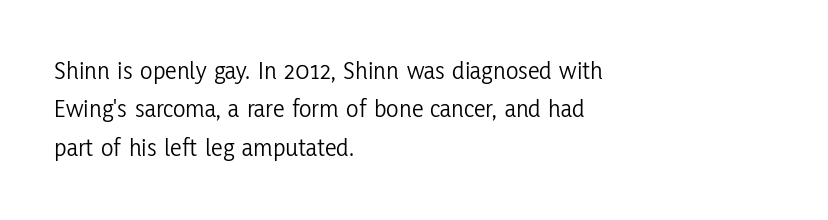
{"italic": "no", "bold": "no", "underline": "no", "align": "left", "line_spacing": "normal", "line_spacing_ratio": 1.48, "letter_spacing": "normal", "letter_spacing_em": 0.0, "glyph_px": 26}
